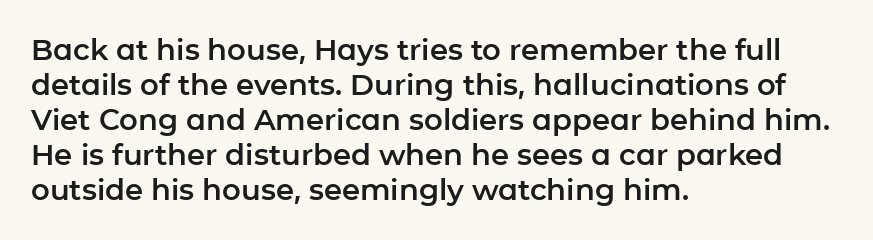
{"serif": "no", "italic": "no", "width": "normal", "stroke_contrast": "low", "x_height": "medium", "monospaced": "no", "underline": "no", "align": "left", "line_spacing_ratio": 1.21, "letter_spacing": "normal", "letter_spacing_em": 0.0, "glyph_px": 29}
